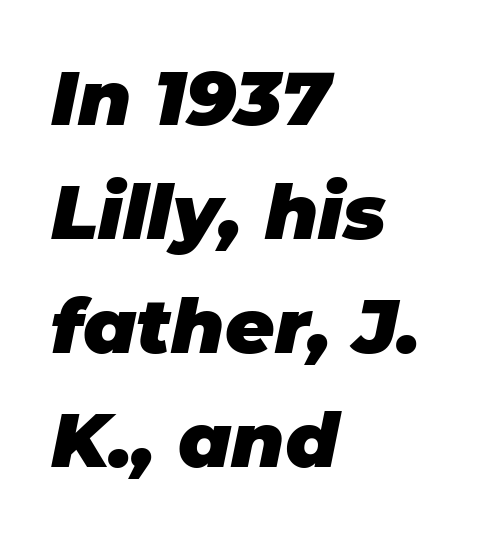
Q: Is the text bold? A: Yes.
Q: Is the text italic (slanted)? A: Yes, it leans right by about 11 degrees.
Q: Is the text underlined? A: No.
Q: How is the paragraph aligned? A: Left-aligned.
Q: Is the spacing between letters normal or unusually wide? A: Normal.
Q: Is the spacing between lines tight, normal or loose? A: Normal.
Q: Width (condensed, normal, or wide)? A: Normal.
Q: Stroke contrast? A: Low.
Q: x-height? A: Large.
Q: Monospaced? A: No.
